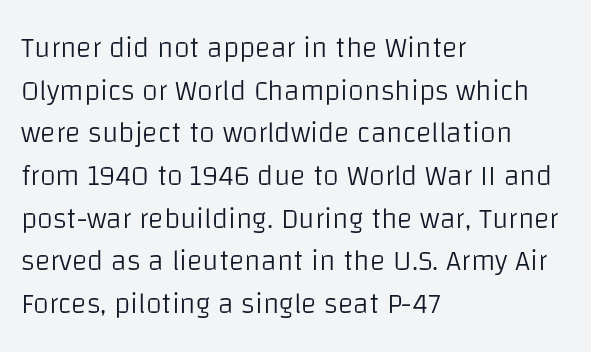
The image shows 29 px light sans-serif type, upright; set left-aligned, normal line spacing (1.47x), normal letter spacing, not underlined; low stroke contrast and a large x-height.
